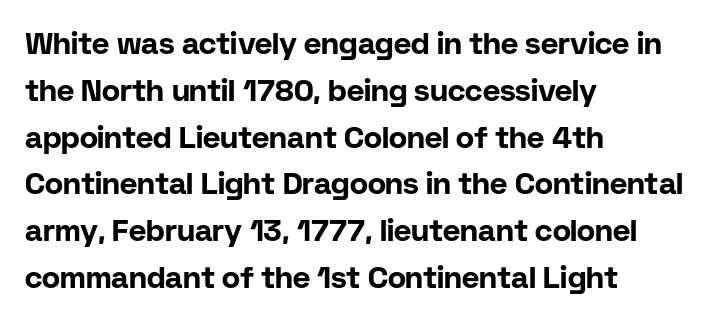
The image shows 30 px bold sans-serif type, upright; set left-aligned, normal line spacing (1.56x), normal letter spacing, not underlined; low stroke contrast and a medium x-height.
